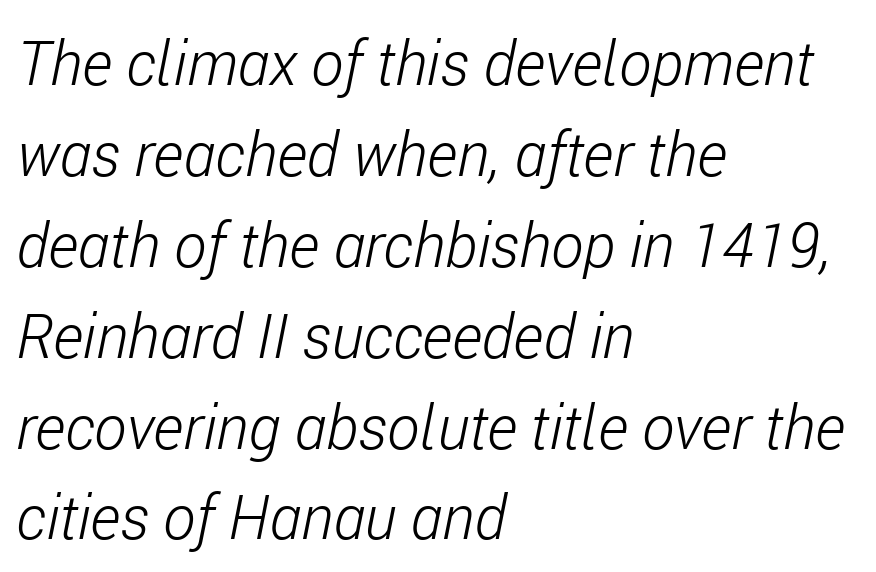
{"italic": "yes", "lean": "right", "slant_degrees": 11, "bold": "no", "weight": "light", "width": "condensed", "stroke_contrast": "low", "x_height": "medium", "monospaced": "no", "underline": "no", "align": "left", "line_spacing": "normal", "line_spacing_ratio": 1.49, "letter_spacing": "normal", "letter_spacing_em": 0.0, "glyph_px": 61}
